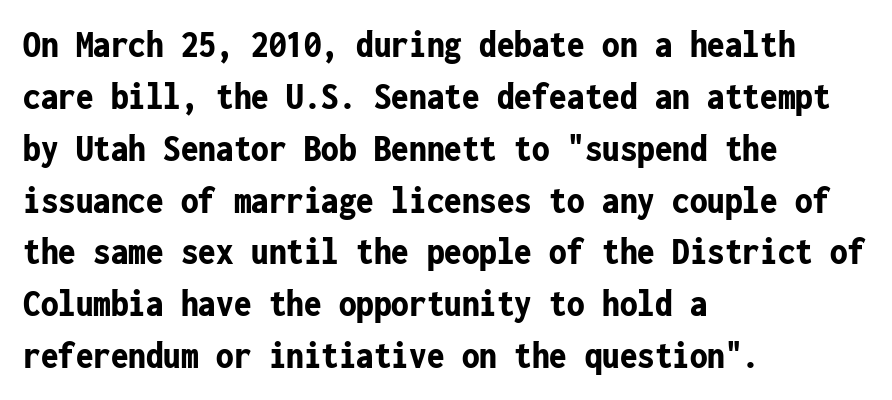
The image shows 39 px bold, condensed sans-serif type, upright, monospaced; set left-aligned, normal line spacing (1.33x), normal letter spacing, not underlined; low stroke contrast and a medium x-height.
